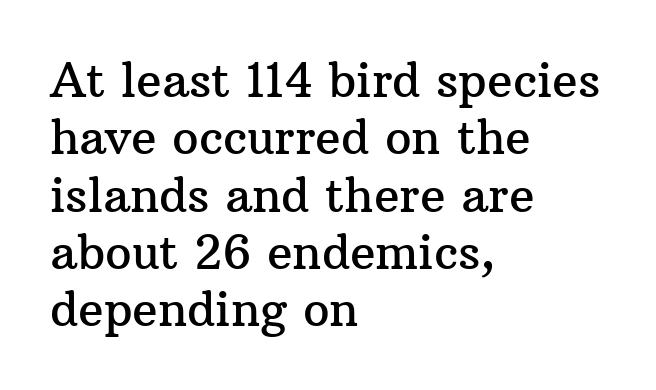
This is serif lettering, the kind often seen in printed books. Think of a printed novel: that variable character pitch is what you see here. Decoration check: the copy has no underline. If you drew a line through each stem, it would be perfectly vertical. The rag falls on the right side of this text block.
